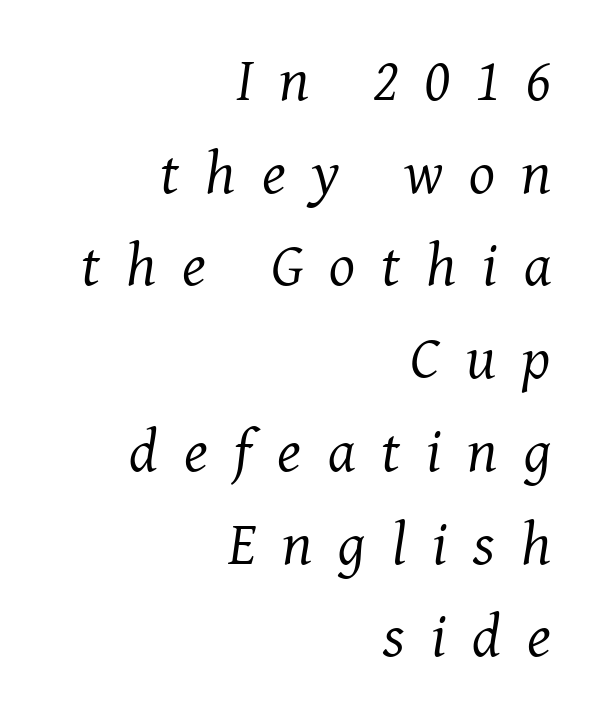
Weight: not bold — regular or lighter. A student would call this right alignment; a typographer would say flush right, rag left. Tall strokes in this sample are angled rather than plumb. A typesetter would call this proportional, since set widths differ per character. Glyph-to-glyph distance is far greater than everyday printed text. Reading down the column, the eye jumps a familiar distance to each next line.
